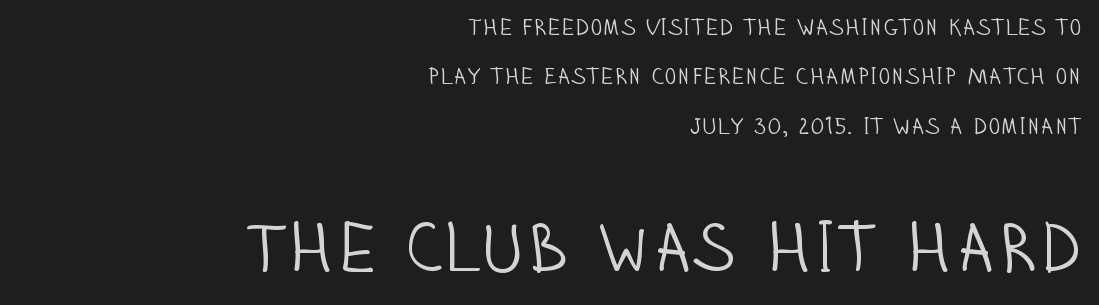
This sample trades compactness for vertical openness between lines. The face used here is proportionally spaced, like ordinary book or web type. This reads as an unemphasized weight, regular at the heaviest. Decoration check: the copy has no underline. What stands out about the letter spacing? Nothing — it is the standard amount. Unlike a traditional serif, this face leaves its strokes unadorned.
